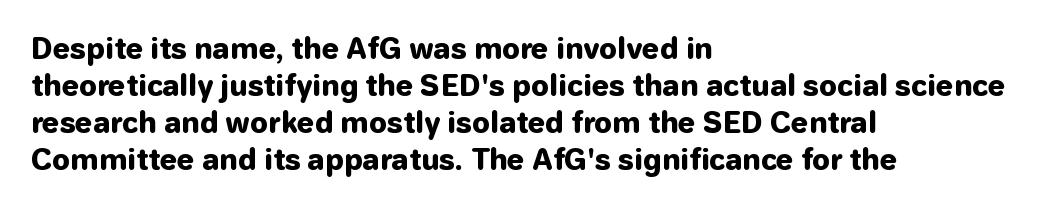
{"serif": "no", "italic": "no", "bold": "yes", "weight": "heavy", "width": "normal", "stroke_contrast": "low", "x_height": "medium", "monospaced": "no", "underline": "no", "align": "left", "line_spacing": "normal", "line_spacing_ratio": 1.32, "letter_spacing": "normal", "letter_spacing_em": 0.0, "glyph_px": 28}
